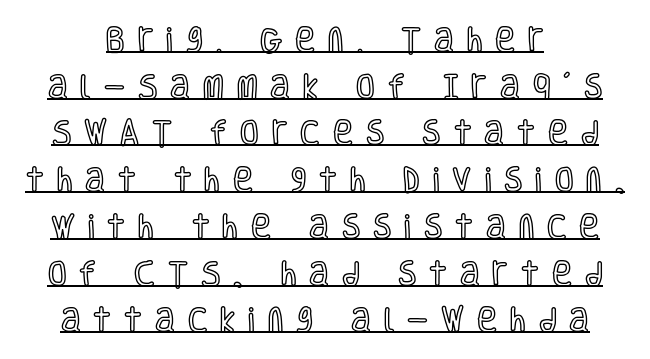
The image shows 27 px text type, upright; set line spacing 1.73x, unusually wide letter spacing (+0.48 em), underlined.
